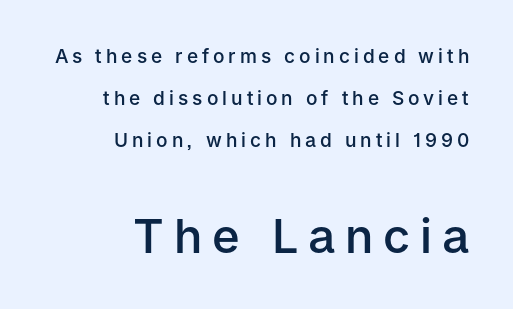
Varying glyph widths throughout — classic text-font behaviour. Plain, unruled lines of type. Every row of glyphs terminates at an identical x-position on the right. Does the bottom block carry the larger type? Yes, it does. Vertical spacing — loose.
